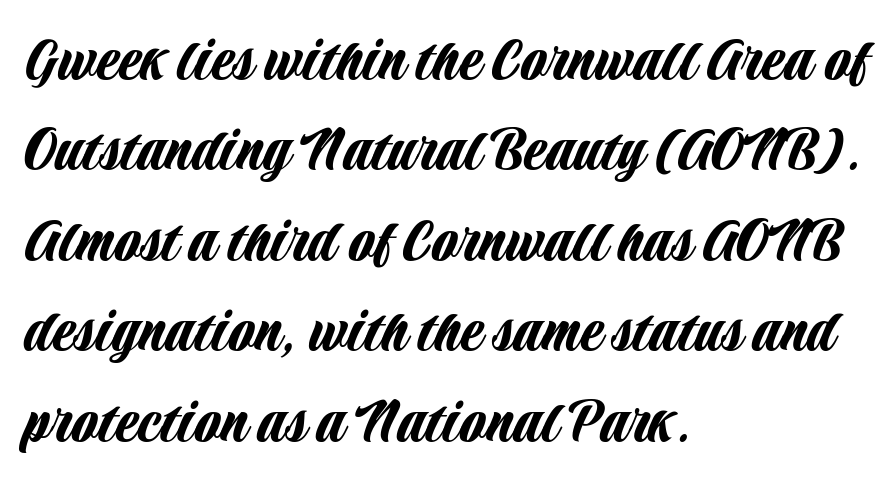
Q: Is the text italic (slanted)? A: Yes.
Q: Is the typeface a serif or a sans-serif typeface? A: Sans-serif.
Q: Is the text underlined? A: No.
Q: How is the paragraph aligned? A: Left-aligned.
Q: Is the spacing between letters normal or unusually wide? A: Normal.
Q: Is the spacing between lines tight, normal or loose? A: Normal.
Q: Width (condensed, normal, or wide)? A: Condensed.
Q: Stroke contrast? A: Low.
Q: x-height? A: Large.
Q: Monospaced? A: No.
